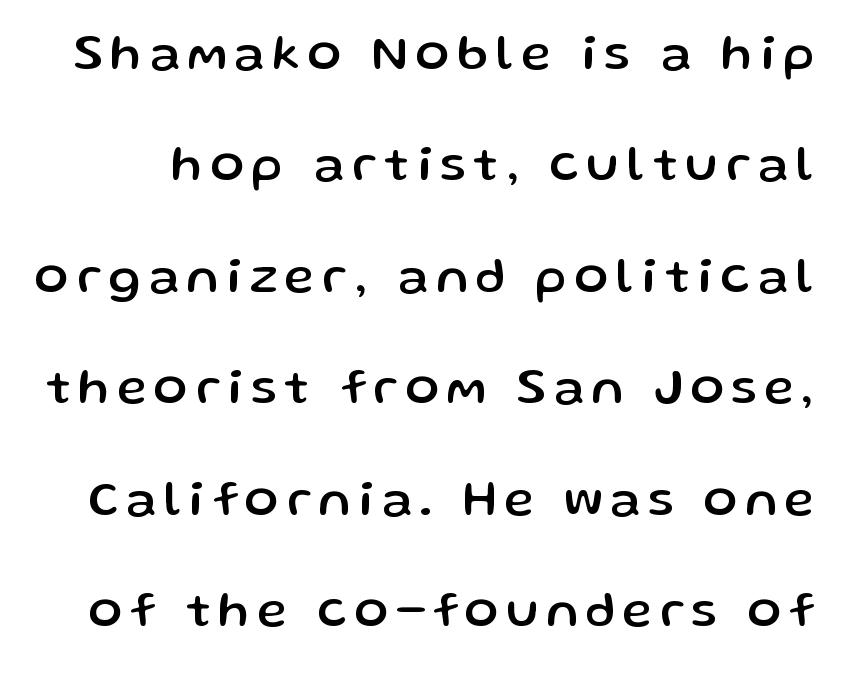
A roman cut, with each character standing at attention. Quick note: interline space is abundant. A typesetter would call this proportional, since set widths differ per character. Underline: absent. Unlike a traditional serif, this face leaves its strokes unadorned.
